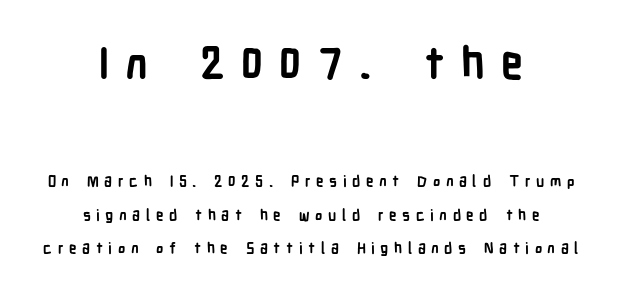
The image shows 44 px semibold, condensed sans-serif type, upright; set centered, loose line spacing (2.23x), unusually wide letter spacing (+0.37 em), not underlined; the first (top) block is 2.93x larger; low stroke contrast and a medium x-height.
